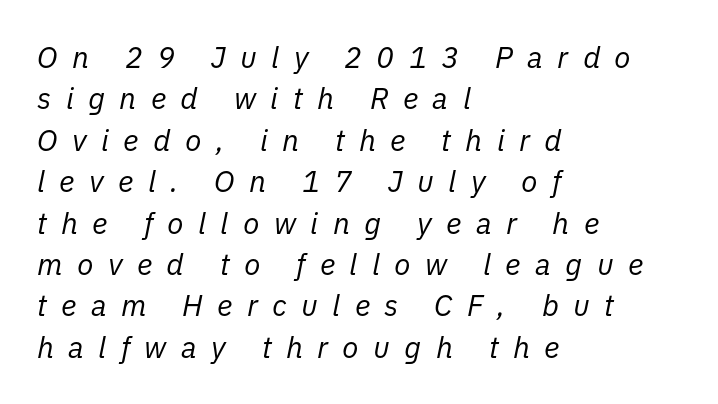
{"italic": "yes", "lean": "right", "slant_degrees": 11, "bold": "no", "weight": "regular", "width": "normal", "stroke_contrast": "low", "x_height": "medium", "monospaced": "no", "underline": "no", "align": "left", "line_spacing": "normal", "line_spacing_ratio": 1.38, "letter_spacing": "wide", "letter_spacing_em": 0.48, "glyph_px": 30}
